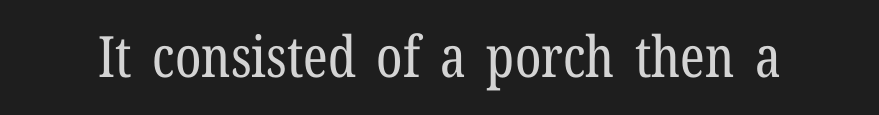
This sample uses plain, unmodified letter spacing. The letters advance in unequal steps, a hallmark of proportional type. Any mark beneath the type? The region is blank. Little horizontal feet cap the strokes, marking this as serif type. Each stroke keeps to a modest, everyday thickness or less.
